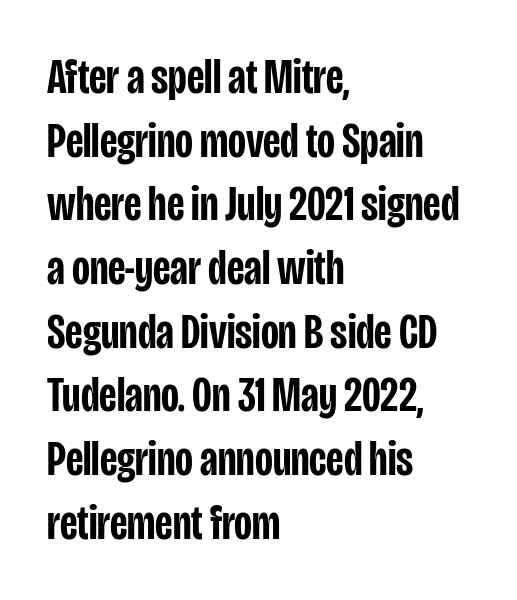
The image shows 49 px semibold, condensed sans-serif type, upright; set left-aligned, normal line spacing (1.3x), normal letter spacing, not underlined; low stroke contrast and a large x-height.
